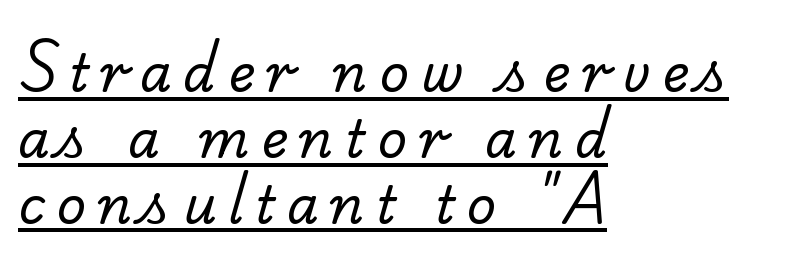
Spacing between characters has been opened up far beyond the box default. Line starts are locked; line ends wander. This block has exactly the height ordinary leading produces. Weight: not bold — regular or lighter. A baseline rule has been typeset under these characters.
